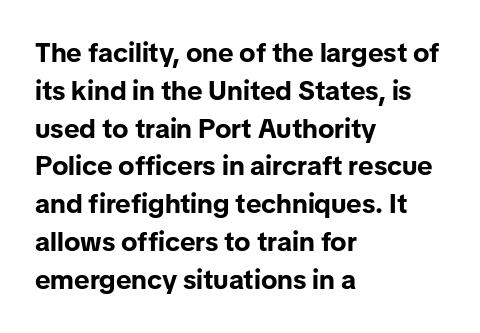
The image shows 27 px bold type, upright; set left-aligned, normal line spacing (1.4x), normal letter spacing, not underlined.
